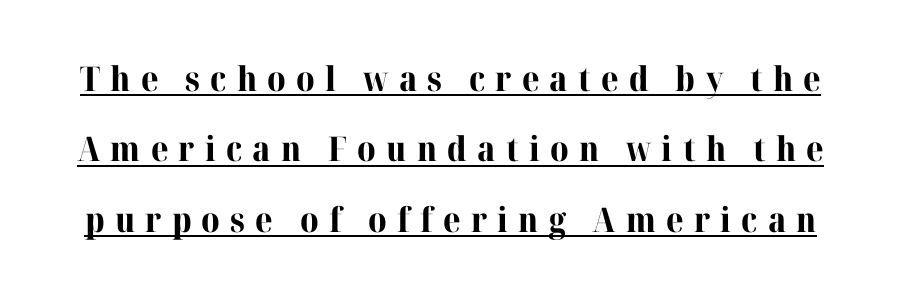
Inter-character spacing is expanded well beyond the font's built-in metrics. Quick note: underline on. The rendering uses a bold face; every stroke is thick and dark. Widely set lines give the paragraph a tall, airy silhouette. This sample has the flowing, uneven cadence of proportional lettering.
